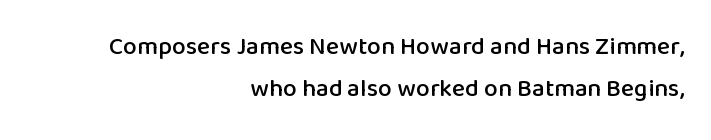
The image shows 25 px text type, upright; set right-aligned, normal line spacing (1.69x), normal letter spacing, not underlined.
